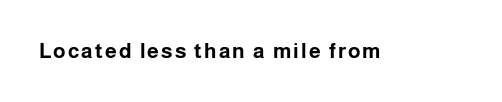
The image shows 21 px bold type, upright; set not underlined.
